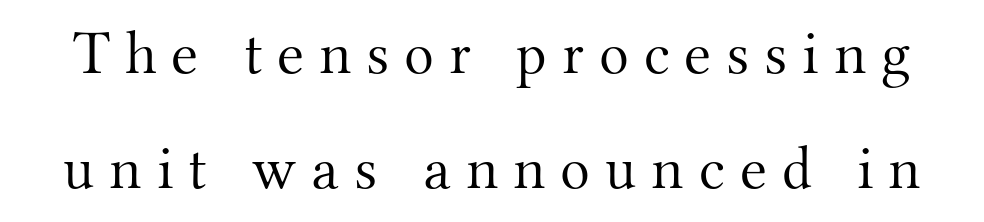
Q: Is the text bold? A: No.
Q: Is the text italic (slanted)? A: No, it is upright.
Q: Is the typeface a serif or a sans-serif typeface? A: Serif.
Q: Is the text underlined? A: No.
Q: Is the spacing between letters normal or unusually wide? A: Unusually wide.
Q: Width (condensed, normal, or wide)? A: Normal.
Q: Stroke contrast? A: Medium.
Q: x-height? A: Small.
Q: Monospaced? A: No.
